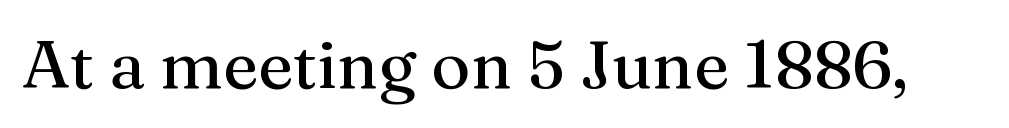
{"serif": "yes", "italic": "no", "width": "normal", "stroke_contrast": "medium", "x_height": "medium", "monospaced": "no", "underline": "no", "letter_spacing": "normal", "letter_spacing_em": 0.0, "glyph_px": 67}
